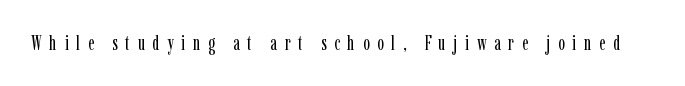
{"italic": "no", "bold": "no", "underline": "no", "letter_spacing": "wide", "letter_spacing_em": 0.38, "glyph_px": 20}
